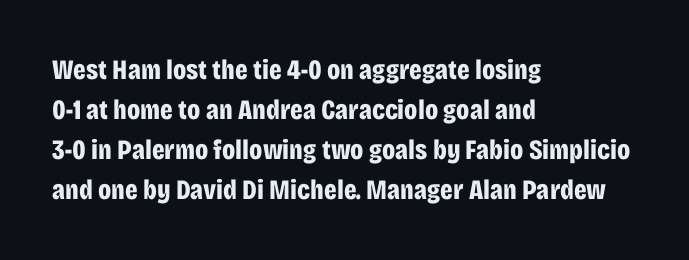
Q: Is the text bold? A: Yes.
Q: Is the text italic (slanted)? A: No, it is upright.
Q: Is the typeface a serif or a sans-serif typeface? A: Sans-serif.
Q: Is the text underlined? A: No.
Q: How is the paragraph aligned? A: Left-aligned.
Q: Is the spacing between letters normal or unusually wide? A: Normal.
Q: Is the spacing between lines tight, normal or loose? A: Normal.
Q: Width (condensed, normal, or wide)? A: Condensed.
Q: Stroke contrast? A: Low.
Q: x-height? A: Large.
Q: Monospaced? A: No.
